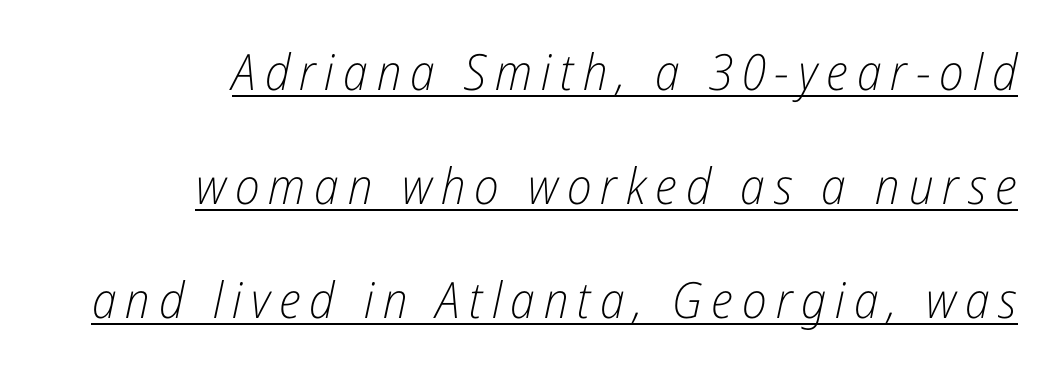
The image shows 50 px light, condensed type, italic (leaning right); set right-aligned, loose line spacing (2.28x), underlined; low stroke contrast and a medium x-height.
